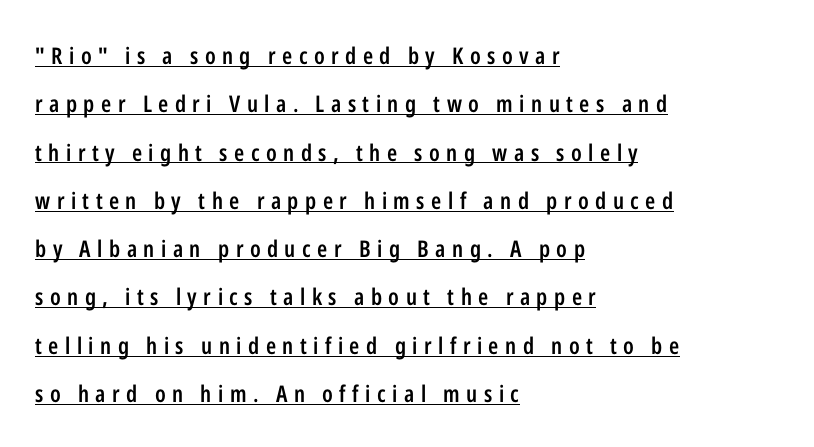
Q: Is the text bold? A: Semi-bold.
Q: Is the text italic (slanted)? A: No, it is upright.
Q: Is the text underlined? A: Yes.
Q: How is the paragraph aligned? A: Left-aligned.
Q: Is the spacing between letters normal or unusually wide? A: Unusually wide.
Q: Is the spacing between lines tight, normal or loose? A: Loose.
